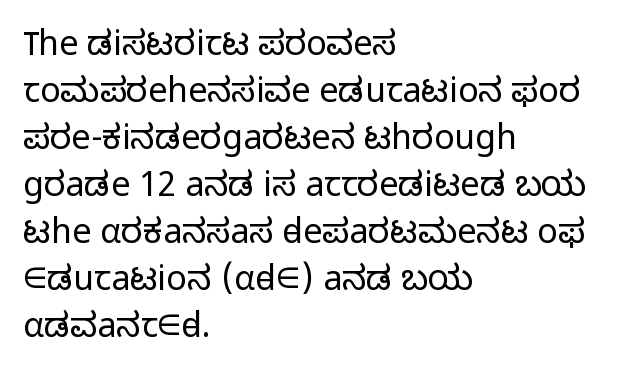
These lines are rendered in a variable-pitch font. This sample keeps an unexceptional amount of space between lines. Lines of text with bare space underneath. Serif or sans? Sans — the stroke terminals are bare.
